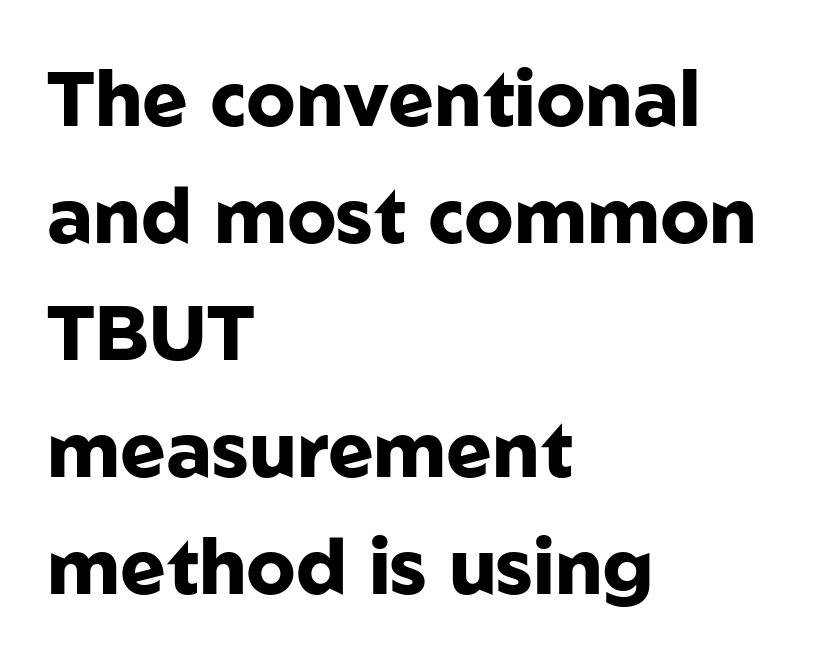
The image shows 77 px heavy sans-serif type, upright; set left-aligned, normal line spacing (1.52x), normal letter spacing, not underlined; low stroke contrast and a medium x-height.
